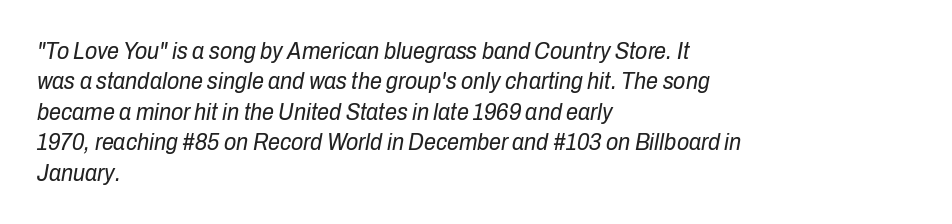
Q: Is the text bold? A: No.
Q: Is the text italic (slanted)? A: Yes, it leans right by about 10 degrees.
Q: Is the text underlined? A: No.
Q: How is the paragraph aligned? A: Left-aligned.
Q: Is the spacing between letters normal or unusually wide? A: Normal.
Q: Is the spacing between lines tight, normal or loose? A: Normal.
